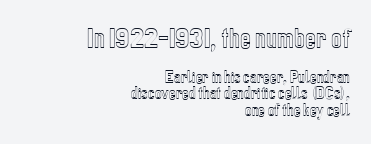
{"italic": "no", "underline": "no", "align": "right", "line_spacing_ratio": 1.19, "letter_spacing": "normal", "letter_spacing_em": 0.0, "larger_block": "first", "size_ratio": 1.64, "glyph_px": 23}
